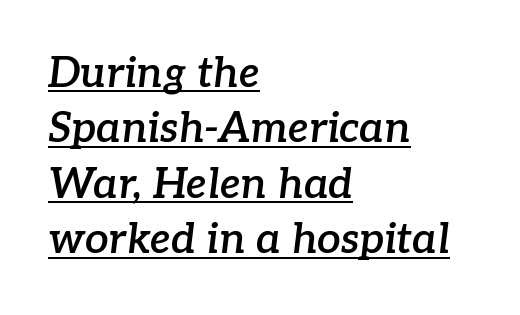
Does the weight exceed regular? Yes, but only to semibold. Every character sits at an angle, as italics do. The sample's only ornament is a line tracing under the words. This rendering uses left alignment, leaving the right contour irregular. The type family on display is of the serif kind.
